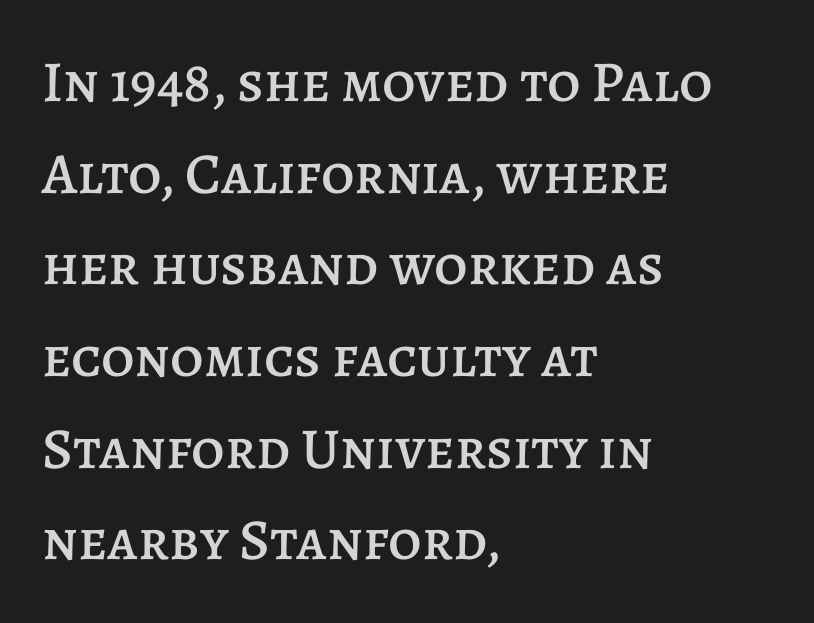
{"italic": "no", "width": "normal", "stroke_contrast": "low", "x_height": "large", "monospaced": "no", "underline": "no", "align": "left", "line_spacing": "normal", "line_spacing_ratio": 1.58, "letter_spacing": "normal", "letter_spacing_em": 0.0, "glyph_px": 58}
